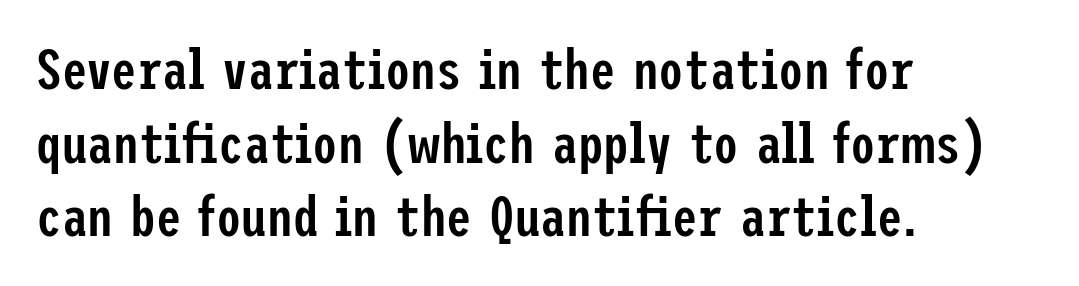
A typesetter would label this face a sans. Casual observation: everything's shoved over to the left. Posture: upright roman. Descenders hang freely into open space. Compared with typical body copy, the letter spacing here is the same.
